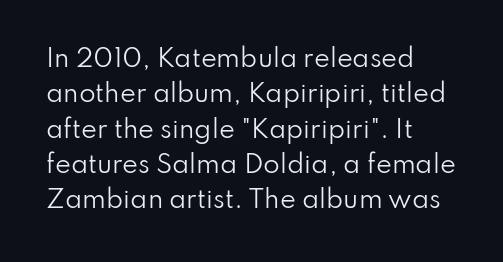
{"italic": "no", "bold": "no", "underline": "no", "align": "left", "line_spacing": "normal", "line_spacing_ratio": 1.47, "letter_spacing": "normal", "letter_spacing_em": 0.0, "glyph_px": 24}
